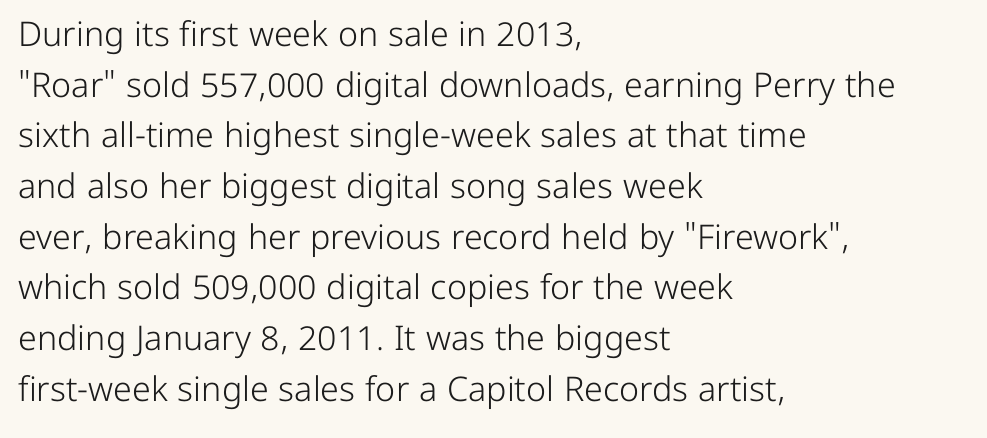
The image shows 34 px light sans-serif type, upright; set left-aligned, normal line spacing (1.49x), normal letter spacing, not underlined; low stroke contrast and a medium x-height.
